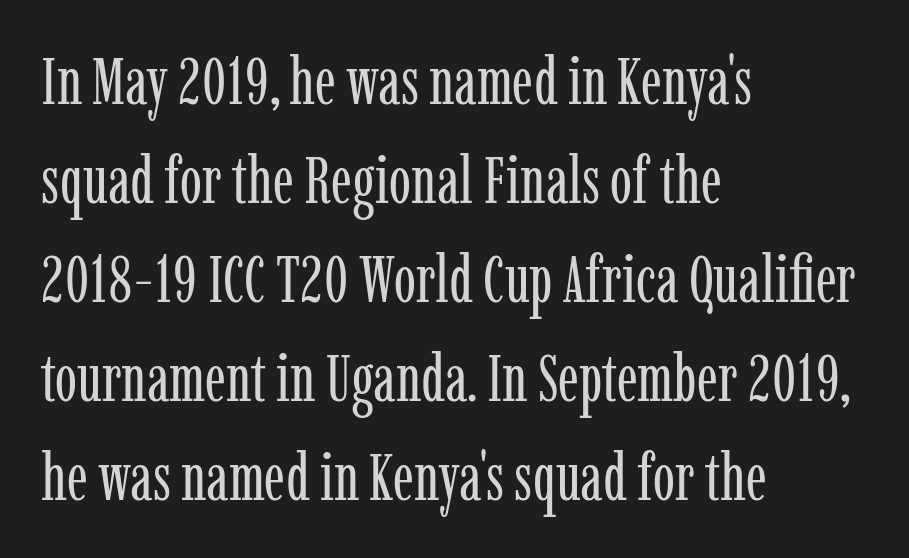
{"serif": "yes", "italic": "no", "bold": "no", "weight": "regular", "width": "condensed", "stroke_contrast": "low", "x_height": "medium", "monospaced": "no", "underline": "no", "align": "left", "line_spacing": "normal", "line_spacing_ratio": 1.5, "letter_spacing": "normal", "letter_spacing_em": 0.0, "glyph_px": 66}
